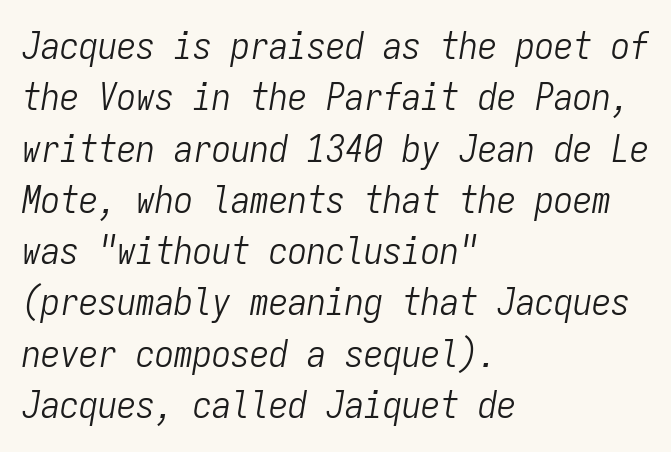
The image shows 38 px light, condensed type, italic (leaning right), monospaced; set left-aligned, normal line spacing (1.35x), normal letter spacing, not underlined; low stroke contrast and a medium x-height.
